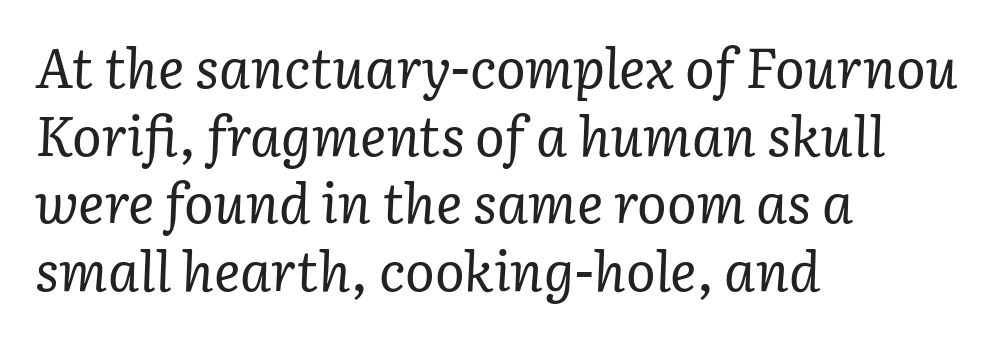
Stem width sits at or under what a default text font uses. The passage shown is not underscored anywhere. The letters advance in unequal steps, a hallmark of proportional type. The rag falls on the right side of this text block. Examine the stroke ends and you'll spot serifs. Nothing unusual about the tracking: characters are spaced as the font intends.
